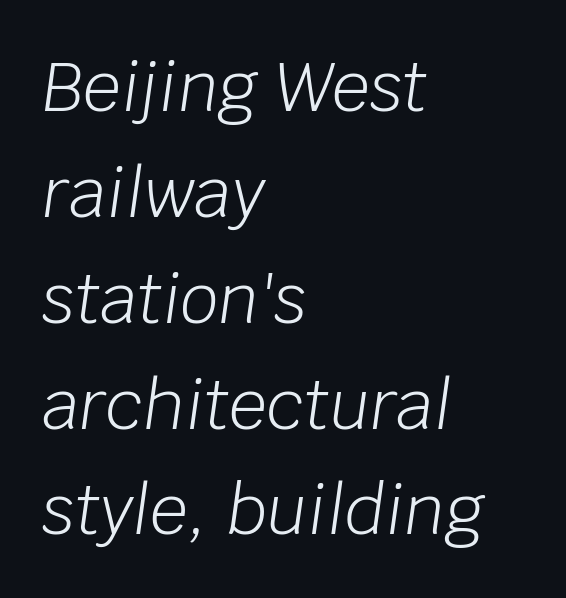
{"italic": "yes", "lean": "right", "slant_degrees": 8, "bold": "no", "weight": "light", "width": "normal", "stroke_contrast": "low", "x_height": "large", "monospaced": "no", "underline": "no", "align": "left", "line_spacing": "normal", "line_spacing_ratio": 1.58, "letter_spacing": "normal", "letter_spacing_em": 0.0, "glyph_px": 67}
